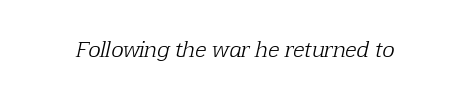
{"italic": "yes", "lean": "right", "slant_degrees": 12, "bold": "no", "underline": "no", "letter_spacing": "normal", "letter_spacing_em": 0.0, "glyph_px": 21}
